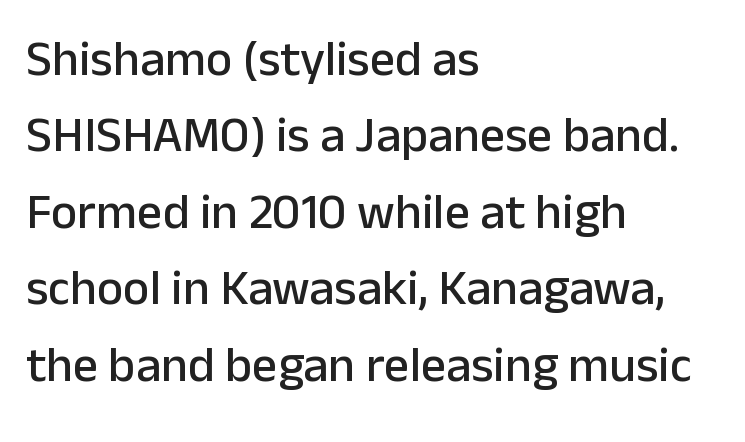
The image shows 50 px sans-serif type, upright; set left-aligned, normal line spacing (1.53x), normal letter spacing, not underlined; low stroke contrast and a medium x-height.
